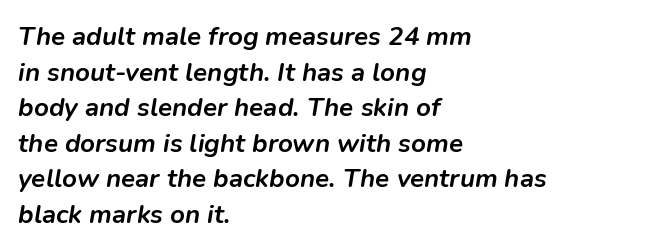
The text block is weighted toward the left margin, trailing off unevenly rightward. Style check: oblique. Leading matches the norm, producing a regular column. Has an underline been added? It has not. Heft: maximum for text — a bold. No extra tracking has been applied to these lines.
